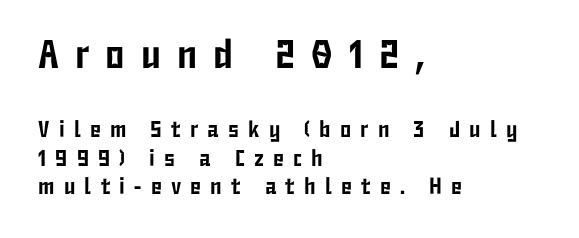
The image shows 40 px condensed sans-serif type, upright; set left-aligned, normal line spacing (1.25x), unusually wide letter spacing (+0.4 em), not underlined; the first (top) block is 1.74x larger; low stroke contrast and a medium x-height.
